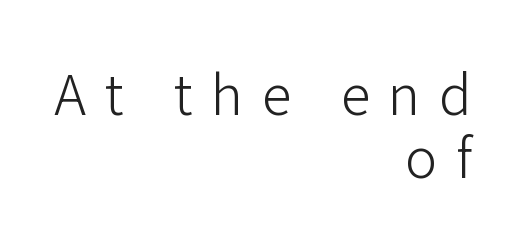
{"serif": "no", "italic": "no", "bold": "no", "weight": "light", "width": "normal", "stroke_contrast": "low", "x_height": "medium", "monospaced": "no", "underline": "no", "align": "right", "line_spacing_ratio": 1.16, "letter_spacing": "wide", "letter_spacing_em": 0.35, "glyph_px": 54}
